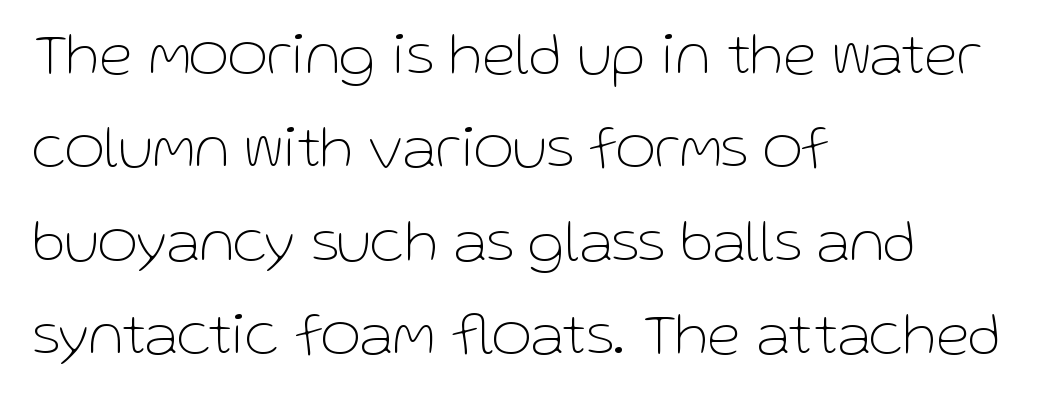
The image shows 61 px thin sans-serif type, upright; set left-aligned, normal line spacing (1.53x), normal letter spacing, not underlined; low stroke contrast and a medium x-height.
